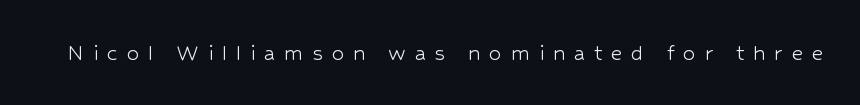
{"italic": "no", "bold": "no", "underline": "no", "letter_spacing": "wide", "letter_spacing_em": 0.35, "glyph_px": 25}
